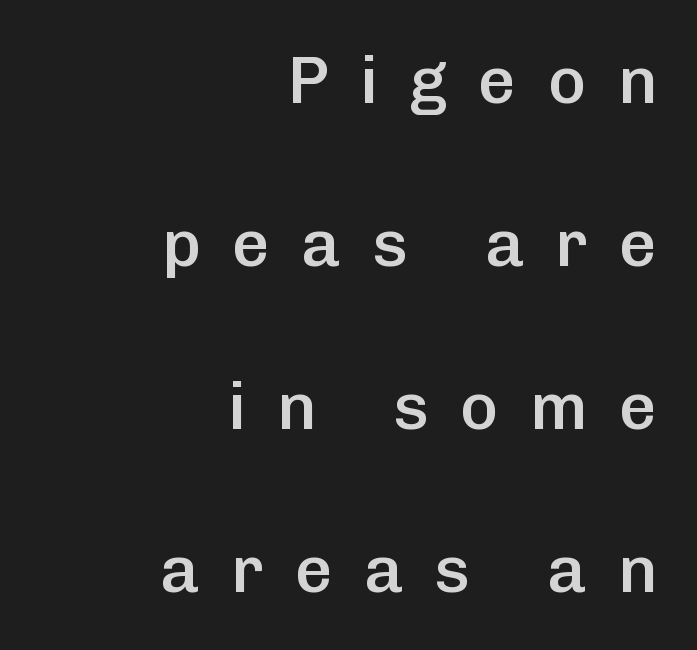
Q: Is the text bold? A: Semi-bold.
Q: Is the text italic (slanted)? A: No, it is upright.
Q: Is the typeface a serif or a sans-serif typeface? A: Sans-serif.
Q: Is the text underlined? A: No.
Q: How is the paragraph aligned? A: Right-aligned.
Q: Is the spacing between letters normal or unusually wide? A: Unusually wide.
Q: Is the spacing between lines tight, normal or loose? A: Loose.
Q: Width (condensed, normal, or wide)? A: Normal.
Q: Stroke contrast? A: Low.
Q: x-height? A: Medium.
Q: Monospaced? A: No.
